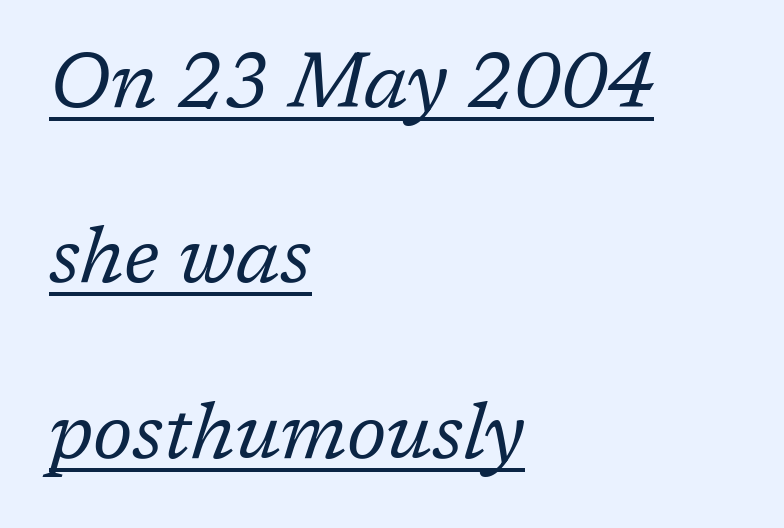
The typeface chosen for these lines features serifs. The passage is arranged the way most books set body copy — flush left. Is the letter spacing exaggerated? No — it looks like the ordinary default. Horizontal bands of white between lines are thick stripes.
